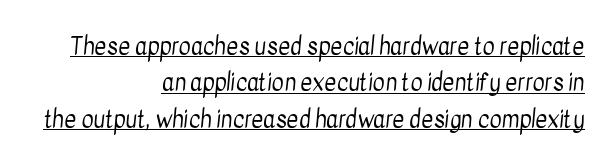
The image shows 23 px text type; set right-aligned, normal line spacing (1.58x), normal letter spacing, underlined.
